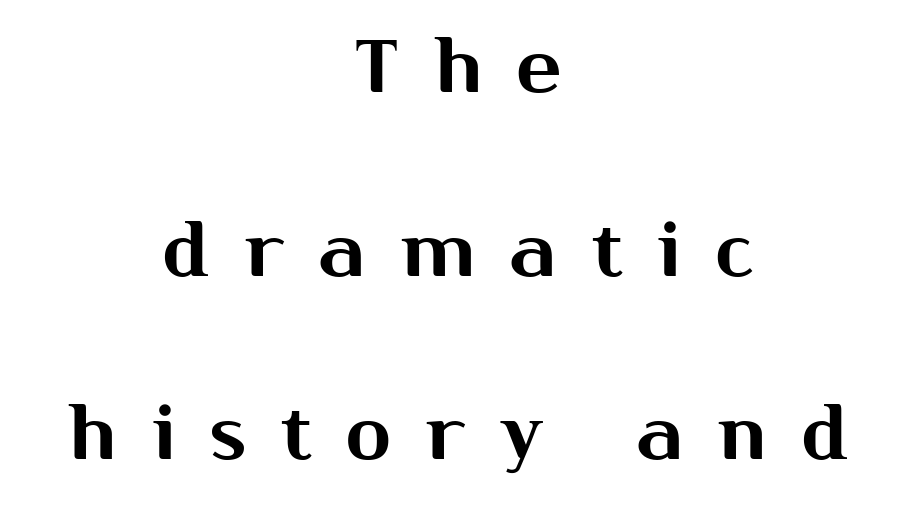
The image shows 74 px sans-serif type, upright; set centered, loose line spacing (2.48x), unusually wide letter spacing (+0.48 em), not underlined; medium stroke contrast and a medium x-height.
